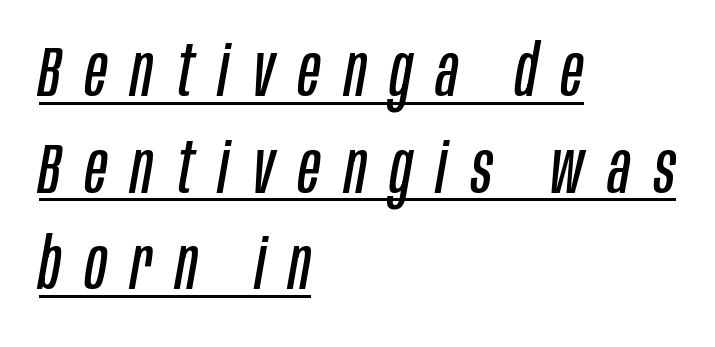
{"italic": "yes", "lean": "right", "slant_degrees": 10, "bold": "no", "weight": "regular", "width": "condensed", "stroke_contrast": "low", "x_height": "large", "monospaced": "no", "underline": "yes", "align": "left", "line_spacing": "normal", "line_spacing_ratio": 1.36, "letter_spacing": "wide", "letter_spacing_em": 0.34, "glyph_px": 71}
